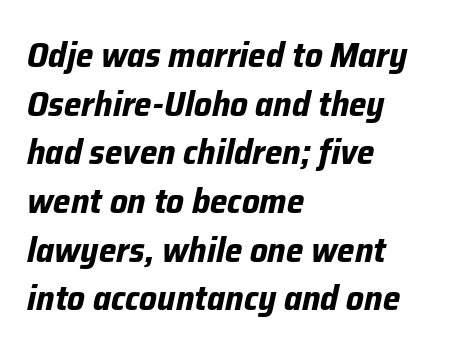
{"italic": "yes", "lean": "right", "slant_degrees": 12, "bold": "yes", "weight": "bold", "width": "normal", "stroke_contrast": "low", "x_height": "medium", "monospaced": "no", "underline": "no", "align": "left", "line_spacing": "normal", "line_spacing_ratio": 1.39, "letter_spacing": "normal", "letter_spacing_em": 0.0, "glyph_px": 35}
